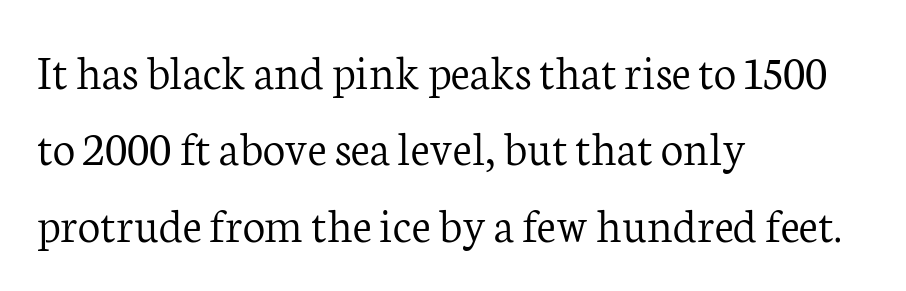
Q: Is the text bold? A: No.
Q: Is the text italic (slanted)? A: No, it is upright.
Q: Is the typeface a serif or a sans-serif typeface? A: Serif.
Q: Is the text underlined? A: No.
Q: How is the paragraph aligned? A: Left-aligned.
Q: Is the spacing between letters normal or unusually wide? A: Normal.
Q: Is the spacing between lines tight, normal or loose? A: Normal.
Q: Width (condensed, normal, or wide)? A: Normal.
Q: Stroke contrast? A: Low.
Q: x-height? A: Medium.
Q: Monospaced? A: No.
